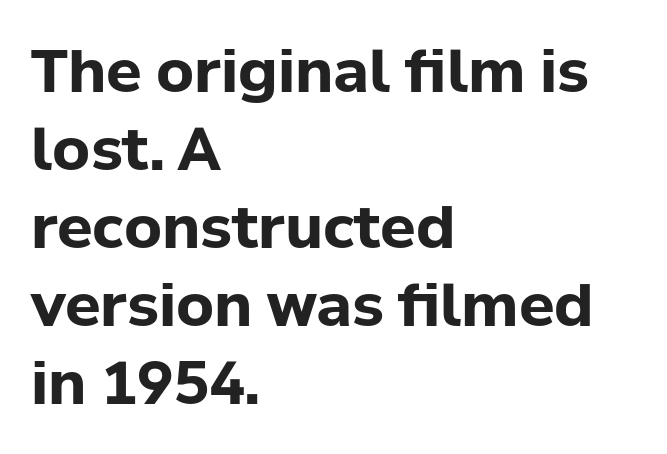
Q: Is the text bold? A: Yes.
Q: Is the text italic (slanted)? A: No, it is upright.
Q: Is the typeface a serif or a sans-serif typeface? A: Sans-serif.
Q: Is the text underlined? A: No.
Q: How is the paragraph aligned? A: Left-aligned.
Q: Is the spacing between letters normal or unusually wide? A: Normal.
Q: Is the spacing between lines tight, normal or loose? A: Normal.
Q: Width (condensed, normal, or wide)? A: Normal.
Q: Stroke contrast? A: Low.
Q: x-height? A: Medium.
Q: Monospaced? A: No.
